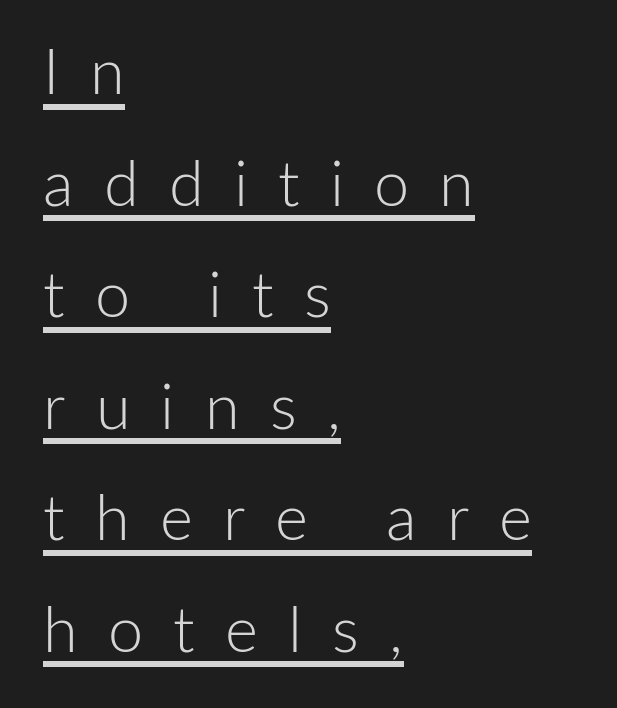
The image shows 63 px light sans-serif type, upright; set left-aligned, line spacing 1.77x, unusually wide letter spacing (+0.48 em), underlined; low stroke contrast and a medium x-height.
